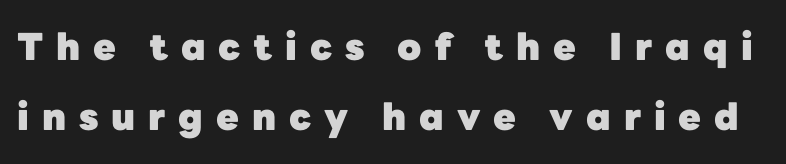
The image shows 37 px heavy sans-serif type, upright; set line spacing 1.89x, unusually wide letter spacing (+0.35 em), not underlined; low stroke contrast and a medium x-height.
